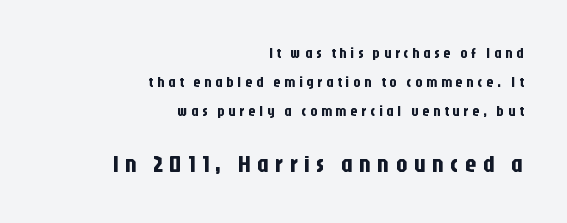
{"italic": "no", "underline": "no", "align": "right", "line_spacing": "loose", "line_spacing_ratio": 2.07, "letter_spacing": "wide", "letter_spacing_em": 0.27, "larger_block": "second", "size_ratio": 1.64, "glyph_px": 23}
